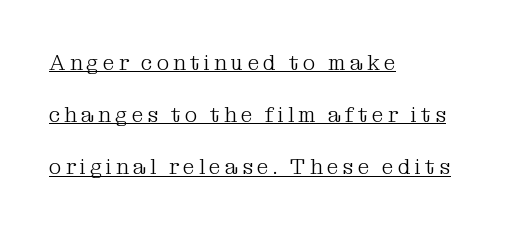
The image shows 21 px text type, upright; set left-aligned, loose line spacing (2.48x), unusually wide letter spacing (+0.2 em), underlined.
